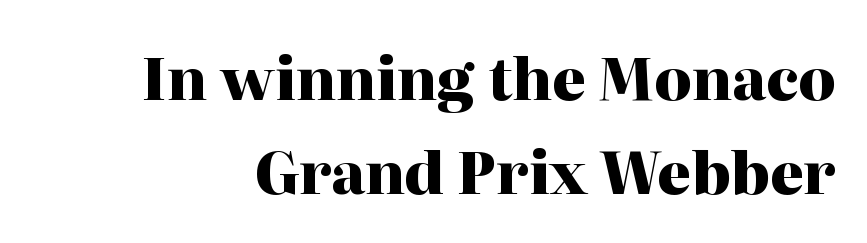
What kind of face is this? One with serifs. Emphasis by weight is at full strength: bold. No extra tracking has been applied to these lines. Vertically, the passage feels balanced, rows spaced as you'd expect.
